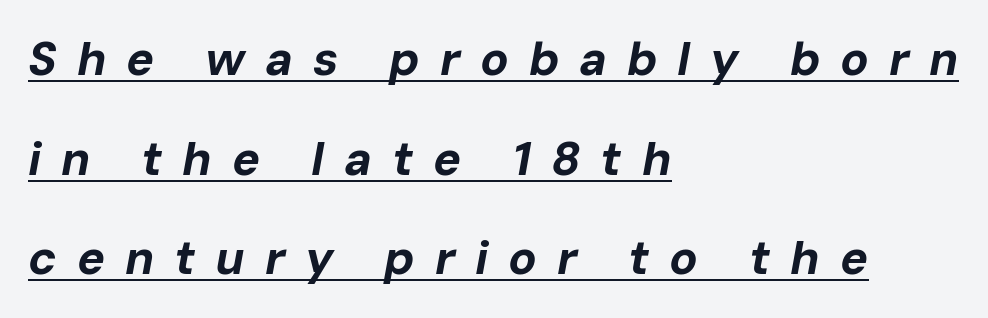
{"italic": "yes", "lean": "right", "slant_degrees": 10, "bold": "yes", "weight": "bold", "width": "normal", "stroke_contrast": "low", "x_height": "medium", "monospaced": "no", "underline": "yes", "align": "left", "line_spacing": "loose", "line_spacing_ratio": 2.12, "letter_spacing": "wide", "letter_spacing_em": 0.42, "glyph_px": 47}
